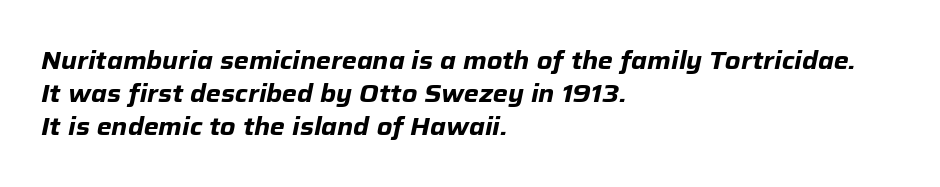
{"italic": "yes", "lean": "right", "slant_degrees": 12, "bold": "yes", "underline": "no", "align": "left", "line_spacing": "normal", "line_spacing_ratio": 1.37, "letter_spacing": "normal", "letter_spacing_em": 0.0, "glyph_px": 24}
